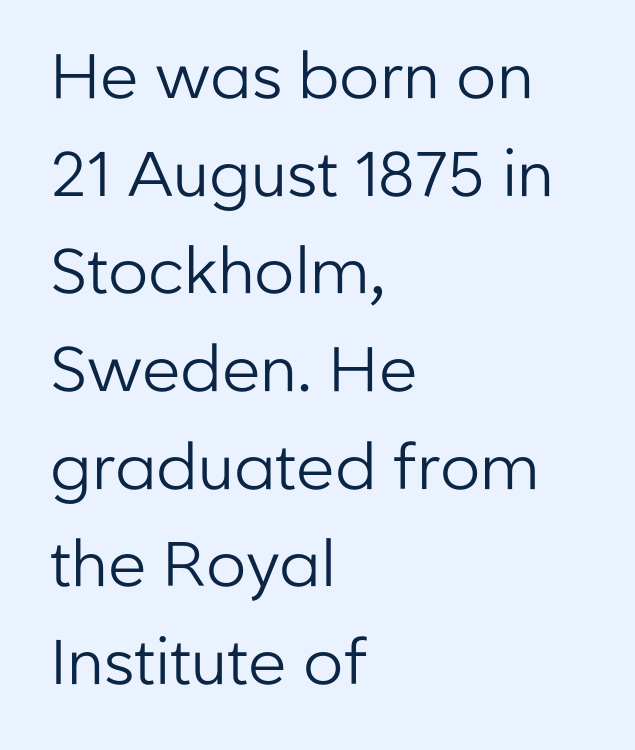
Q: Is the text bold? A: No.
Q: Is the text italic (slanted)? A: No, it is upright.
Q: Is the typeface a serif or a sans-serif typeface? A: Sans-serif.
Q: Is the text underlined? A: No.
Q: How is the paragraph aligned? A: Left-aligned.
Q: Is the spacing between letters normal or unusually wide? A: Normal.
Q: Is the spacing between lines tight, normal or loose? A: Normal.
Q: Width (condensed, normal, or wide)? A: Normal.
Q: Stroke contrast? A: Low.
Q: x-height? A: Medium.
Q: Monospaced? A: No.
